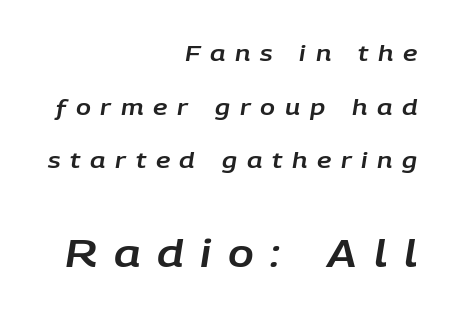
The rag falls on the left side of this text block. Do the characters align in a grid? No, the font is proportional. Size hierarchy here favors the trailing block over the leading one. Notice the wide empty band between every row — that's loose leading. Yep, that's italic — everything's leaning.
